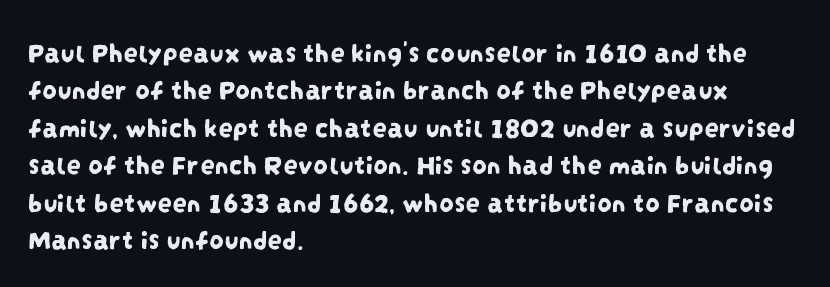
This sample has the flowing, uneven cadence of proportional lettering. Notice how the passage keeps a crisp vertical edge on the left only. No extra tracking has been applied to these lines. Observe the absence of serifs on each vertical stroke in this sample. Descenders are the only things crossing below the line. Regarding leading, the lines here are spaced in the standard way.
